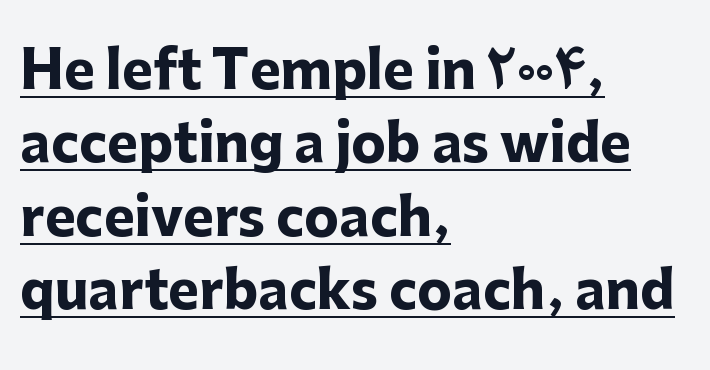
Line spacing here is normal. A student would call this left alignment; a typographer would say flush left, rag right. Tracking here is standard; glyphs follow each other at the usual distance. Upright lettering throughout. The font is running at its bold setting.
